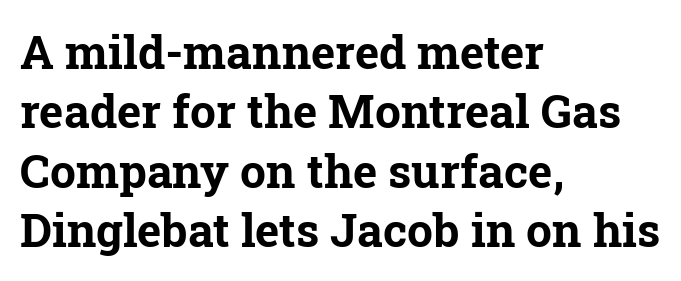
{"serif": "yes", "italic": "no", "bold": "yes", "weight": "bold", "width": "normal", "stroke_contrast": "low", "x_height": "medium", "monospaced": "no", "underline": "no", "align": "left", "line_spacing": "normal", "line_spacing_ratio": 1.29, "letter_spacing": "normal", "letter_spacing_em": 0.0, "glyph_px": 46}
